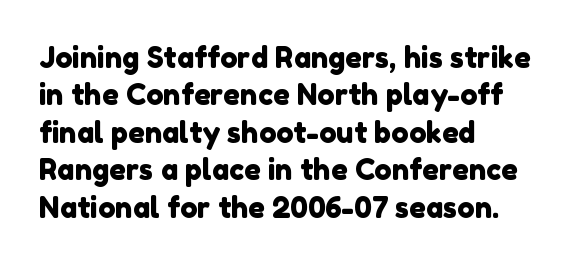
Q: Is the typeface a serif or a sans-serif typeface? A: Sans-serif.
Q: Is the text underlined? A: No.
Q: How is the paragraph aligned? A: Left-aligned.
Q: Is the spacing between letters normal or unusually wide? A: Normal.
Q: Is the spacing between lines tight, normal or loose? A: Normal.
Q: Width (condensed, normal, or wide)? A: Normal.
Q: Stroke contrast? A: Low.
Q: x-height? A: Medium.
Q: Monospaced? A: No.
